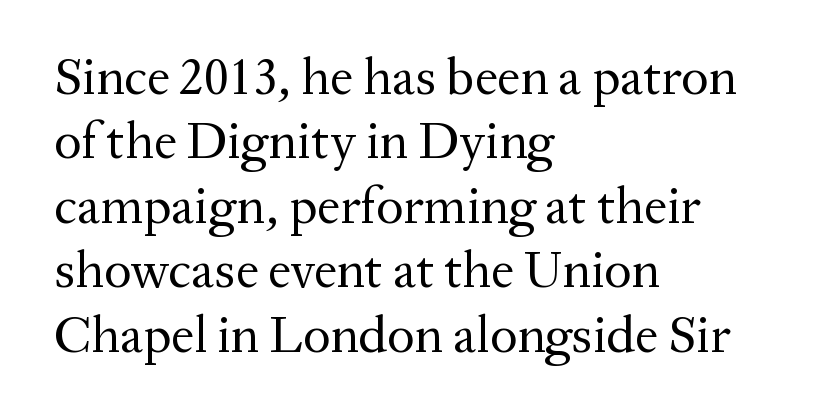
The image shows 52 px regular-weight serif type, upright; set left-aligned, line spacing 1.24x, normal letter spacing, not underlined; medium stroke contrast and a medium x-height.
